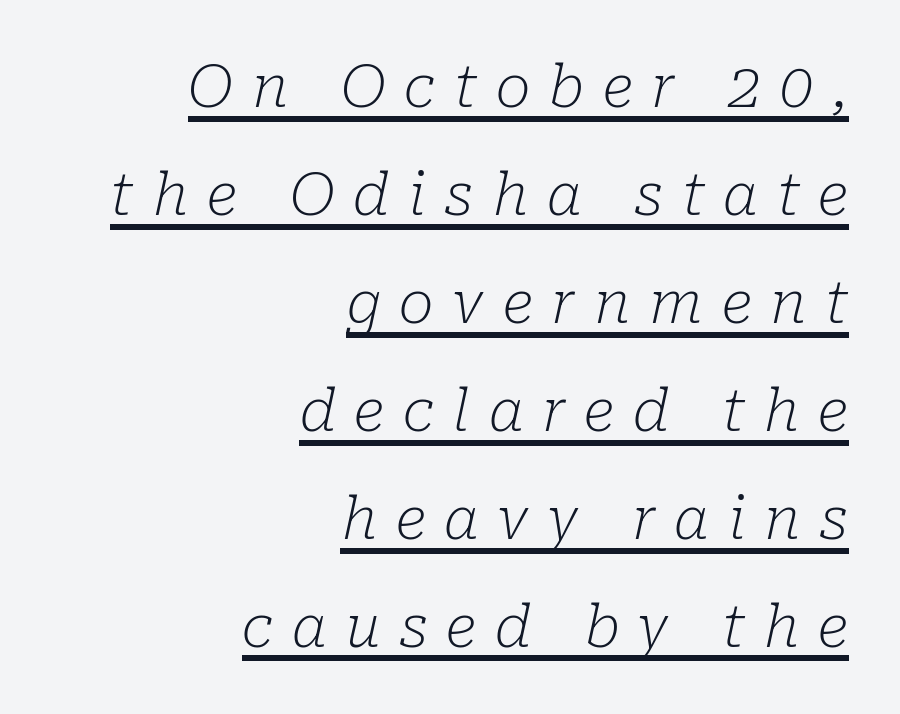
Q: Is the text bold? A: No.
Q: Is the text italic (slanted)? A: Yes, it leans right by about 10 degrees.
Q: Is the typeface a serif or a sans-serif typeface? A: Serif.
Q: Is the text underlined? A: Yes.
Q: How is the paragraph aligned? A: Right-aligned.
Q: Is the spacing between letters normal or unusually wide? A: Unusually wide.
Q: Width (condensed, normal, or wide)? A: Normal.
Q: Stroke contrast? A: Low.
Q: x-height? A: Medium.
Q: Monospaced? A: No.
